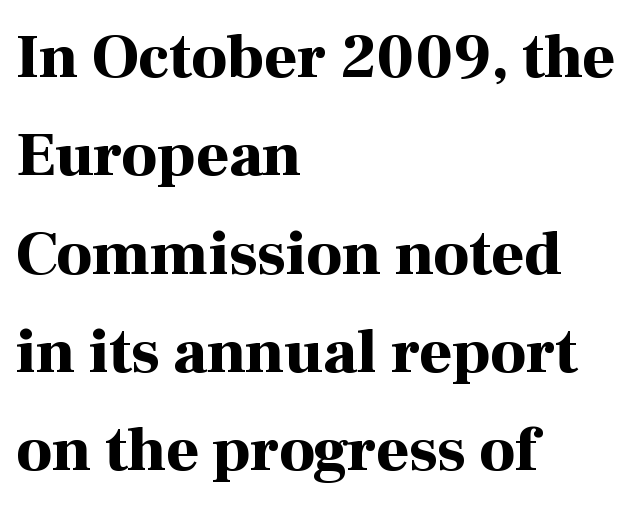
{"serif": "yes", "italic": "no", "bold": "yes", "weight": "bold", "width": "normal", "stroke_contrast": "high", "x_height": "medium", "monospaced": "no", "underline": "no", "align": "left", "line_spacing": "normal", "line_spacing_ratio": 1.56, "letter_spacing": "normal", "letter_spacing_em": 0.0, "glyph_px": 63}
